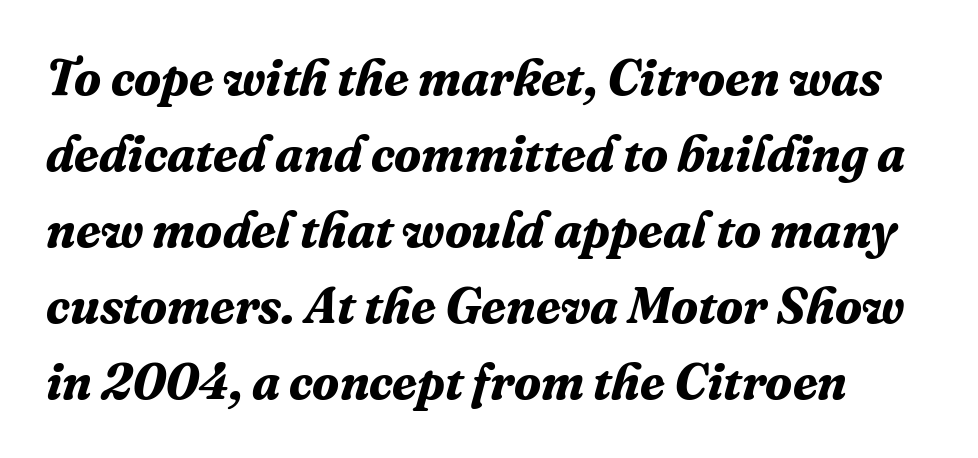
{"serif": "yes", "italic": "yes", "lean": "right", "slant_degrees": 16, "bold": "yes", "weight": "bold", "width": "normal", "stroke_contrast": "medium", "x_height": "medium", "monospaced": "no", "underline": "no", "line_spacing": "normal", "line_spacing_ratio": 1.52, "letter_spacing": "normal", "letter_spacing_em": 0.0, "glyph_px": 50}
